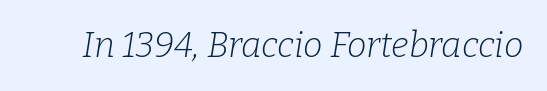
The image shows 35 px light serif type, italic (leaning right); set normal letter spacing, not underlined; low stroke contrast and a medium x-height.
